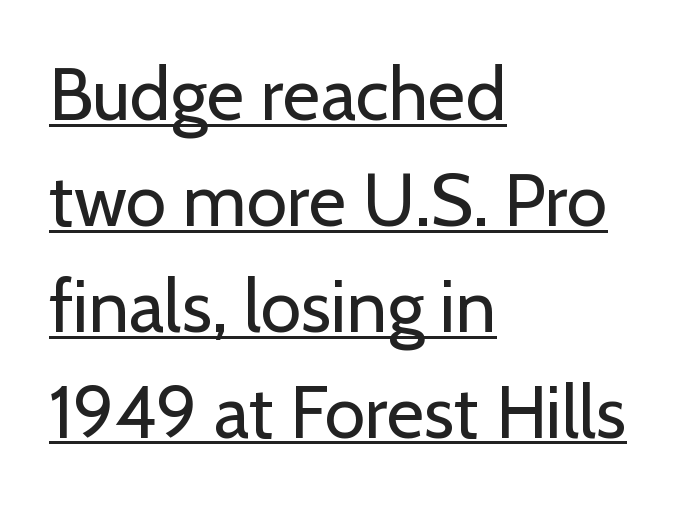
These lines are rendered in a variable-pitch font. Beneath each row of characters lies a ruled line. Regular leading. Observe the absence of serifs on each vertical stroke in this sample.
